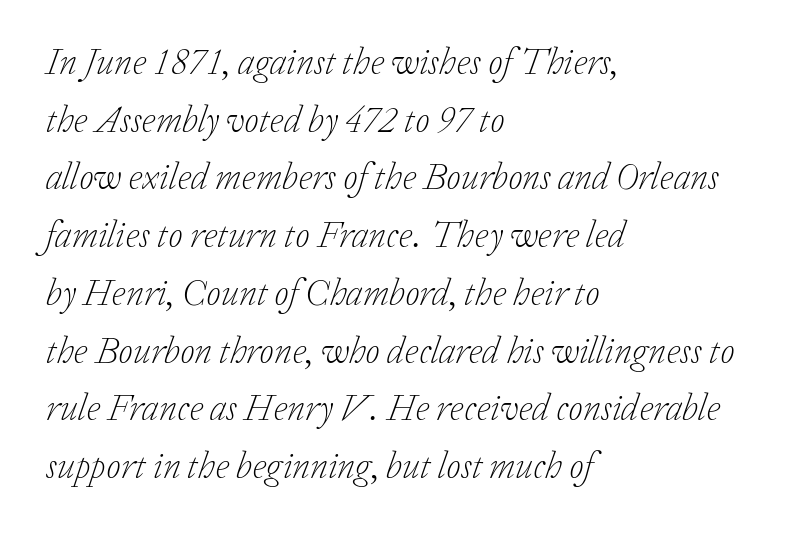
Looks like regular typesetting: each glyph gets only the width it needs. Short and long lines alike share a common starting point at left. Descender tails drop into unmarked territory. The letterforms sit shoulder to shoulder at normal distance. Is the type slanted? Yes — the strokes lean at a clear angle. The characters are drawn with everyday or finer stroke widths.
